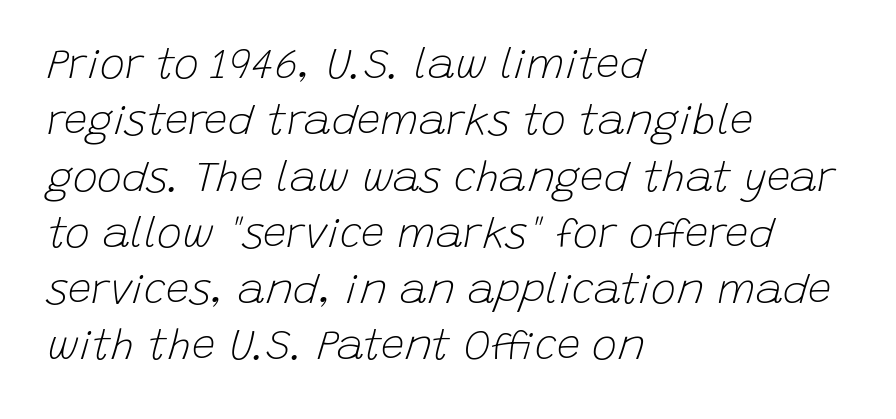
Q: Is the text bold? A: No.
Q: Is the text italic (slanted)? A: Yes, it leans right by about 15 degrees.
Q: Is the text underlined? A: No.
Q: How is the paragraph aligned? A: Left-aligned.
Q: Is the spacing between letters normal or unusually wide? A: Normal.
Q: Is the spacing between lines tight, normal or loose? A: Normal.
Q: Width (condensed, normal, or wide)? A: Normal.
Q: Stroke contrast? A: Low.
Q: x-height? A: Large.
Q: Monospaced? A: No.
